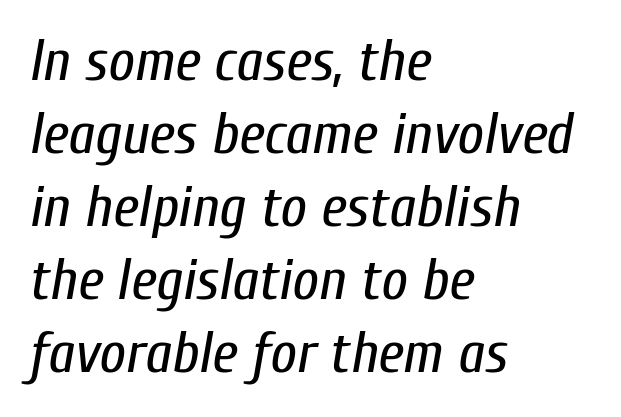
{"italic": "yes", "lean": "right", "slant_degrees": 10, "bold": "no", "weight": "regular", "width": "condensed", "stroke_contrast": "low", "x_height": "medium", "monospaced": "no", "underline": "no", "align": "left", "line_spacing": "normal", "line_spacing_ratio": 1.26, "letter_spacing": "normal", "letter_spacing_em": 0.0, "glyph_px": 58}
